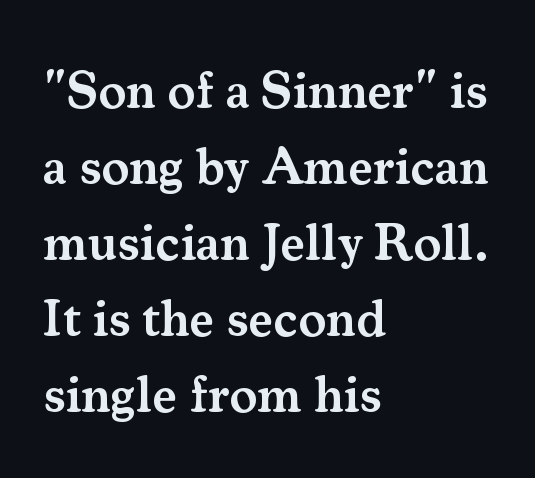
The image shows 52 px semibold serif type, upright; set left-aligned, normal line spacing (1.46x), normal letter spacing, not underlined; medium stroke contrast and a small x-height.
